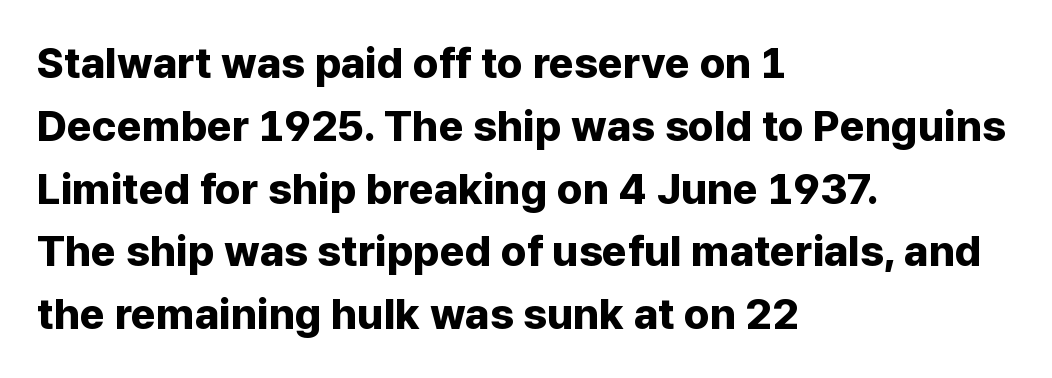
The image shows 43 px bold sans-serif type, upright; set left-aligned, normal line spacing (1.46x), normal letter spacing, not underlined; low stroke contrast and a medium x-height.
